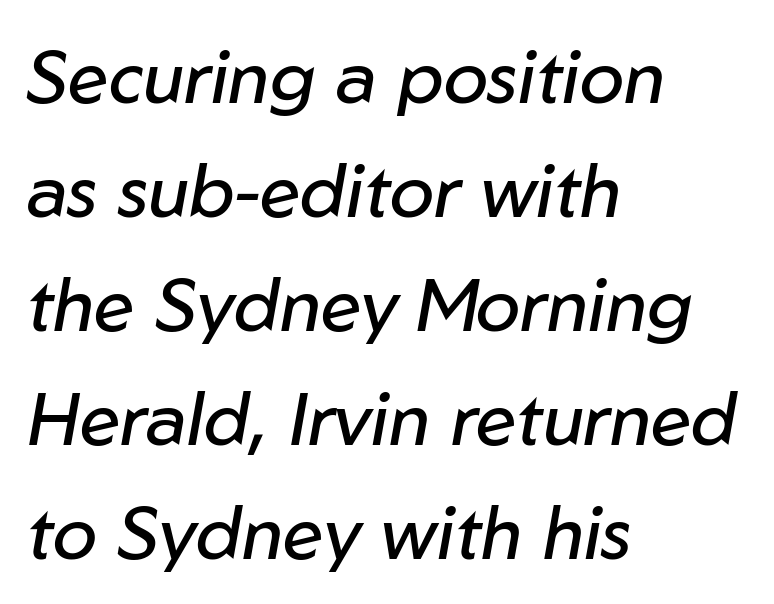
The image shows 74 px regular-weight type, italic (leaning right); set left-aligned, normal line spacing (1.54x), normal letter spacing, not underlined; low stroke contrast and a medium x-height.
